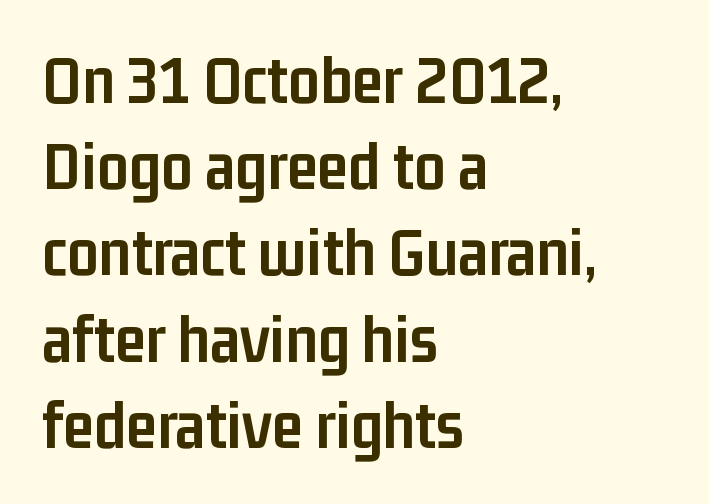
Q: Is the text bold? A: Yes.
Q: Is the text italic (slanted)? A: No, it is upright.
Q: Is the typeface a serif or a sans-serif typeface? A: Sans-serif.
Q: Is the text underlined? A: No.
Q: How is the paragraph aligned? A: Left-aligned.
Q: Is the spacing between letters normal or unusually wide? A: Normal.
Q: Is the spacing between lines tight, normal or loose? A: Normal.
Q: Width (condensed, normal, or wide)? A: Condensed.
Q: Stroke contrast? A: Low.
Q: x-height? A: Medium.
Q: Monospaced? A: No.
